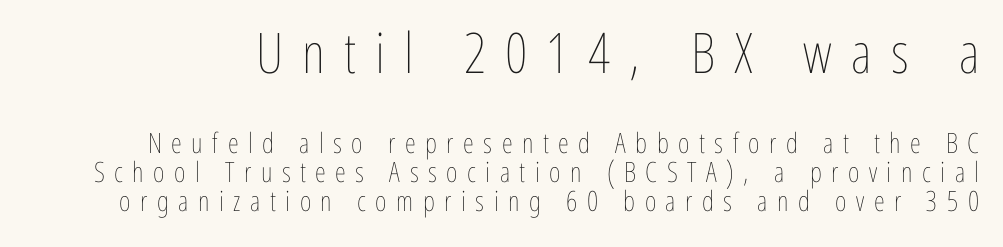
{"italic": "no", "bold": "no", "weight": "thin", "width": "condensed", "stroke_contrast": "low", "x_height": "medium", "monospaced": "no", "underline": "no", "line_spacing": "tight", "line_spacing_ratio": 1.05, "letter_spacing": "wide", "letter_spacing_em": 0.34, "larger_block": "first", "size_ratio": 2.0, "glyph_px": 56}
